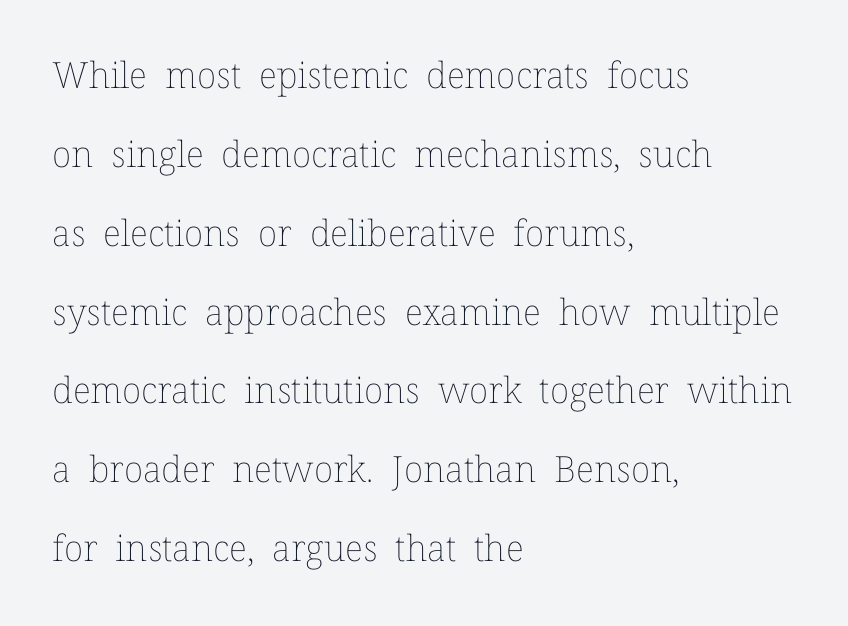
Q: Is the text bold? A: No.
Q: Is the text italic (slanted)? A: No, it is upright.
Q: Is the text underlined? A: No.
Q: How is the paragraph aligned? A: Left-aligned.
Q: Is the spacing between letters normal or unusually wide? A: Normal.
Q: Is the spacing between lines tight, normal or loose? A: Loose.
Q: Width (condensed, normal, or wide)? A: Normal.
Q: Stroke contrast? A: Low.
Q: x-height? A: Medium.
Q: Monospaced? A: No.
